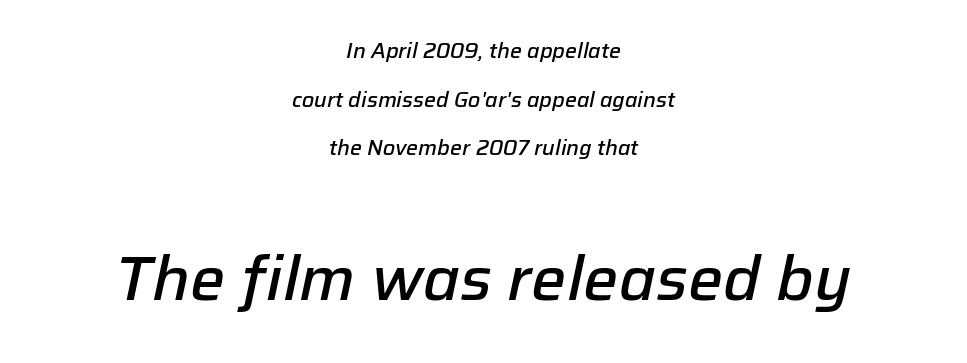
{"italic": "yes", "lean": "right", "slant_degrees": 12, "bold": "semi", "weight": "semibold", "width": "normal", "stroke_contrast": "low", "x_height": "medium", "monospaced": "no", "underline": "no", "align": "center", "line_spacing": "loose", "line_spacing_ratio": 2.31, "letter_spacing": "normal", "letter_spacing_em": 0.0, "larger_block": "second", "size_ratio": 2.95, "glyph_px": 62}
